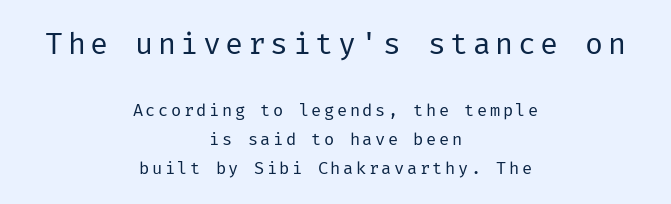
The type family on display is of the sans-serif kind. Stroke thickness stays within the range of a standard reading face or lighter. This sample uses an upright cut, with every glyph sitting square on the baseline. Visually, the top section dominates because its glyphs are scaled up. Compared with a flush-left layout, this one balances lines on the center instead.
